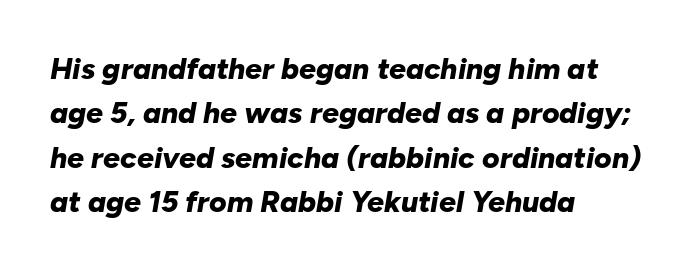
Q: Is the text bold? A: Yes.
Q: Is the text italic (slanted)? A: Yes, it leans right by about 10 degrees.
Q: Is the text underlined? A: No.
Q: How is the paragraph aligned? A: Left-aligned.
Q: Is the spacing between letters normal or unusually wide? A: Normal.
Q: Is the spacing between lines tight, normal or loose? A: Normal.
Q: Width (condensed, normal, or wide)? A: Normal.
Q: Stroke contrast? A: Low.
Q: x-height? A: Medium.
Q: Monospaced? A: No.
